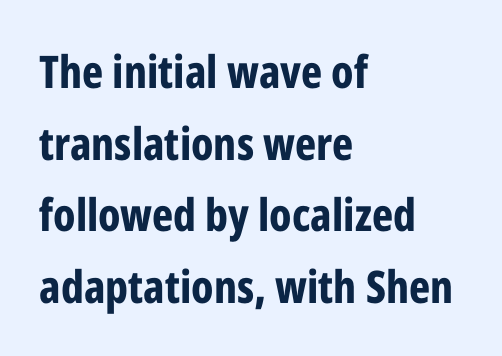
The paragraph has a hard left edge and a soft right edge. Characters follow at the spacing the type designer built in. Rule under the text: the space is simply empty. Is the type bold? Yes — the strokes are clearly thick and heavy. The passage shown is typed in a proportional face where columns would drift. Grotesque or geometric, the face here clearly has no serifs.
